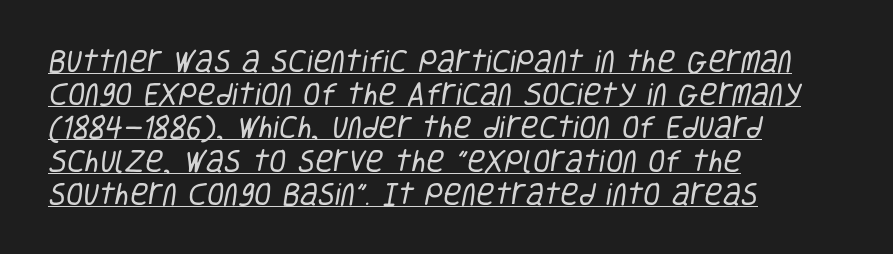
Q: Is the text bold? A: No.
Q: Is the text underlined? A: Yes.
Q: How is the paragraph aligned? A: Left-aligned.
Q: Is the spacing between letters normal or unusually wide? A: Normal.
Q: Is the spacing between lines tight, normal or loose? A: Normal.
